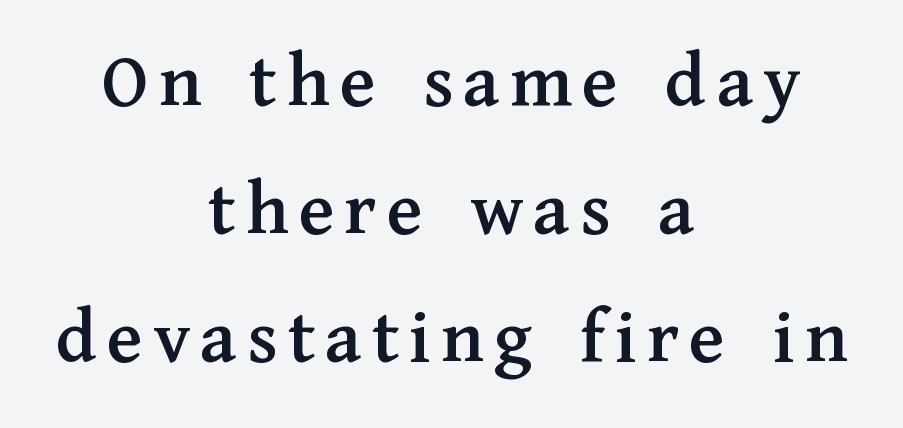
{"serif": "yes", "italic": "no", "width": "normal", "stroke_contrast": "medium", "x_height": "medium", "monospaced": "no", "underline": "no", "align": "center", "line_spacing": "normal", "line_spacing_ratio": 1.62, "glyph_px": 79}
